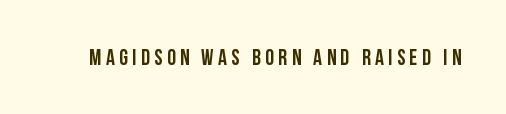
{"italic": "no", "underline": "no", "letter_spacing": "wide", "letter_spacing_em": 0.2, "glyph_px": 22}
